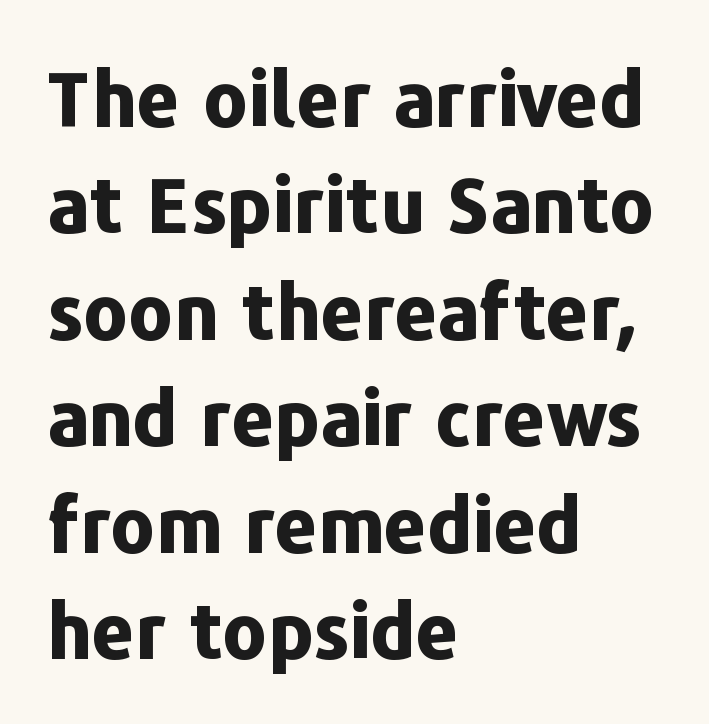
Q: Is the text bold? A: Yes.
Q: Is the text italic (slanted)? A: No, it is upright.
Q: Is the typeface a serif or a sans-serif typeface? A: Sans-serif.
Q: Is the text underlined? A: No.
Q: How is the paragraph aligned? A: Left-aligned.
Q: Is the spacing between letters normal or unusually wide? A: Normal.
Q: Is the spacing between lines tight, normal or loose? A: Normal.
Q: Width (condensed, normal, or wide)? A: Normal.
Q: Stroke contrast? A: Low.
Q: x-height? A: Medium.
Q: Monospaced? A: No.
